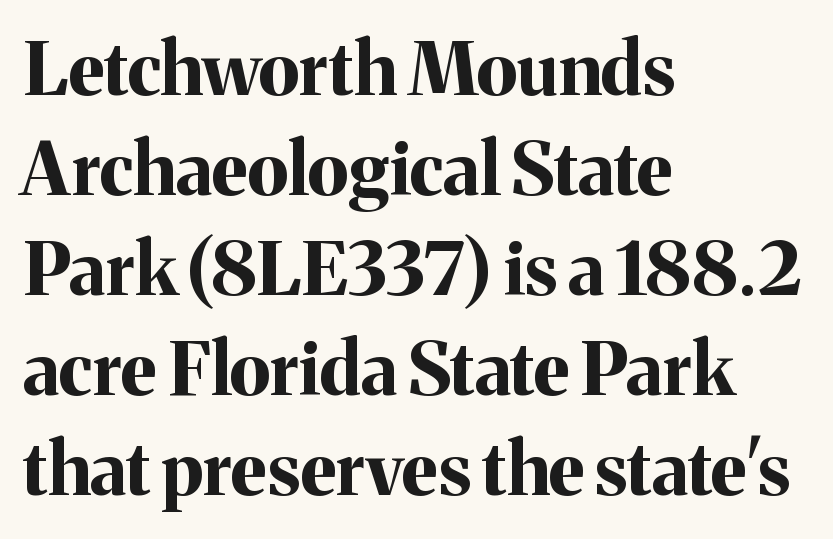
The ragged edge is on the right, which tells us the setting is flush left. Strokes here are thick enough to call this a true bold. Character widths vary here, with narrow letters taking less room than wide ones. The gap between lines stays unmarked. The gaps between neighbouring characters are ordinary and unremarkable. Rendered with straight, roman letterforms.
